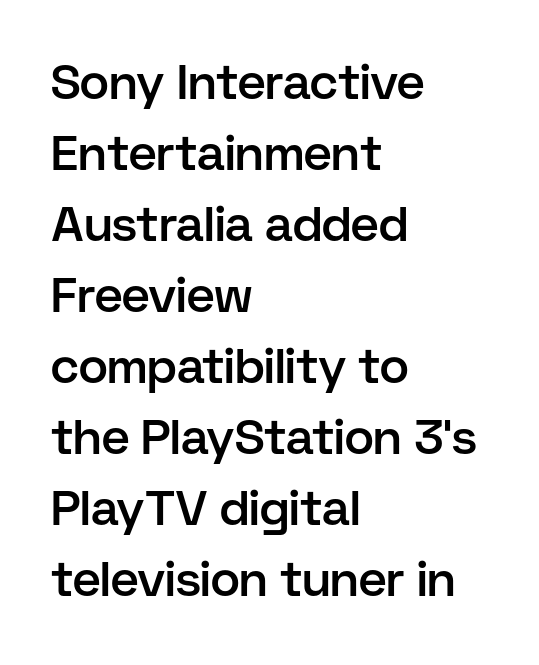
The image shows 49 px semibold sans-serif type, upright; set left-aligned, normal line spacing (1.45x), normal letter spacing, not underlined; low stroke contrast and a medium x-height.
